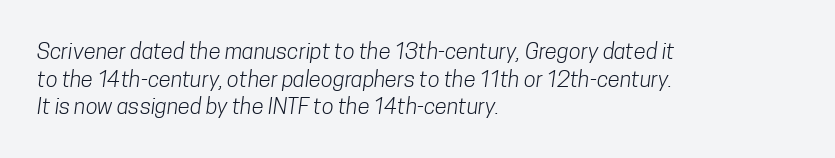
The paragraph has a hard left edge and a soft right edge. The face used here is rendered with its standard letterfit. Heaviness? Minimal to ordinary, like unemphasized prose. The foot of each line stays bare and open.
